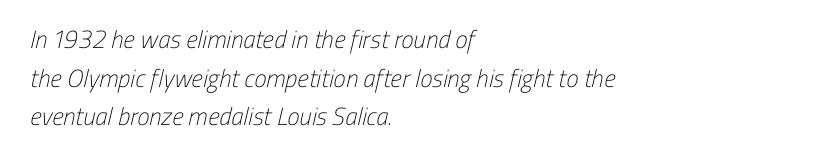
The image shows 25 px text type; set left-aligned, normal line spacing (1.55x), normal letter spacing, not underlined.
